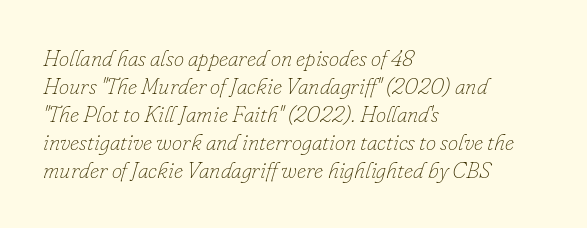
Q: Is the text bold? A: No.
Q: Is the text italic (slanted)? A: Yes, it leans right by about 16 degrees.
Q: Is the text underlined? A: No.
Q: How is the paragraph aligned? A: Left-aligned.
Q: Is the spacing between letters normal or unusually wide? A: Normal.
